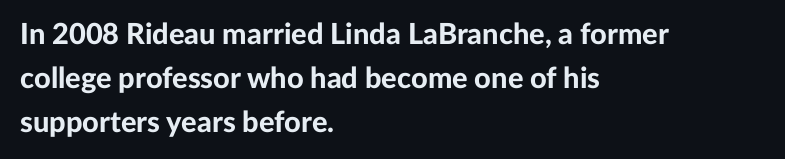
Q: Is the text bold? A: Yes.
Q: Is the text italic (slanted)? A: No, it is upright.
Q: Is the typeface a serif or a sans-serif typeface? A: Sans-serif.
Q: Is the text underlined? A: No.
Q: How is the paragraph aligned? A: Left-aligned.
Q: Is the spacing between letters normal or unusually wide? A: Normal.
Q: Is the spacing between lines tight, normal or loose? A: Normal.
Q: Width (condensed, normal, or wide)? A: Normal.
Q: Stroke contrast? A: Low.
Q: x-height? A: Medium.
Q: Monospaced? A: No.
